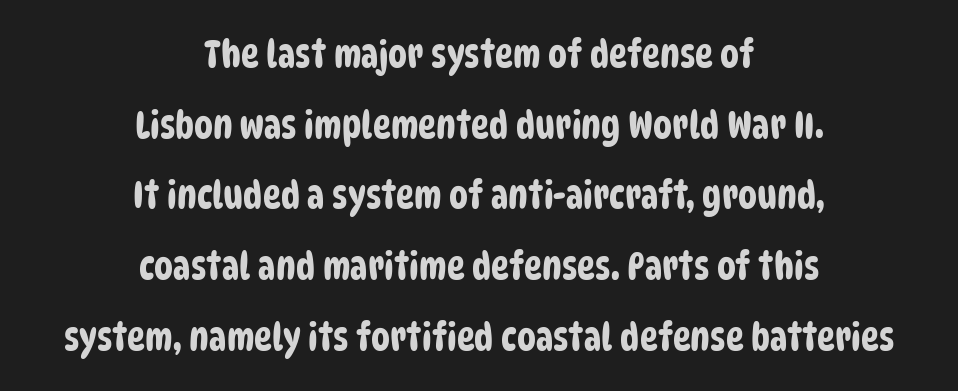
{"serif": "no", "width": "condensed", "stroke_contrast": "low", "x_height": "large", "monospaced": "no", "underline": "no", "align": "center", "line_spacing_ratio": 1.86, "letter_spacing": "normal", "letter_spacing_em": 0.0, "glyph_px": 38}
